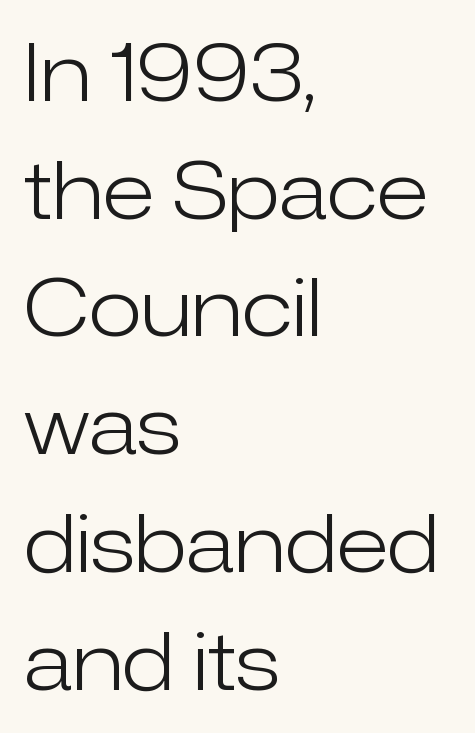
Q: Is the text bold? A: No.
Q: Is the text italic (slanted)? A: No, it is upright.
Q: Is the typeface a serif or a sans-serif typeface? A: Sans-serif.
Q: Is the text underlined? A: No.
Q: How is the paragraph aligned? A: Left-aligned.
Q: Is the spacing between letters normal or unusually wide? A: Normal.
Q: Is the spacing between lines tight, normal or loose? A: Normal.
Q: Width (condensed, normal, or wide)? A: Normal.
Q: Stroke contrast? A: Low.
Q: x-height? A: Medium.
Q: Monospaced? A: No.
